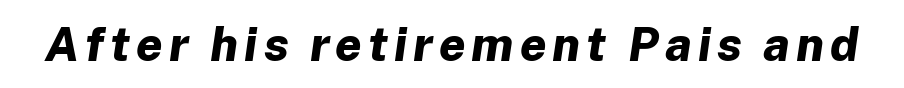
The image shows 47 px bold type, italic (leaning right); set not underlined; low stroke contrast and a medium x-height.
